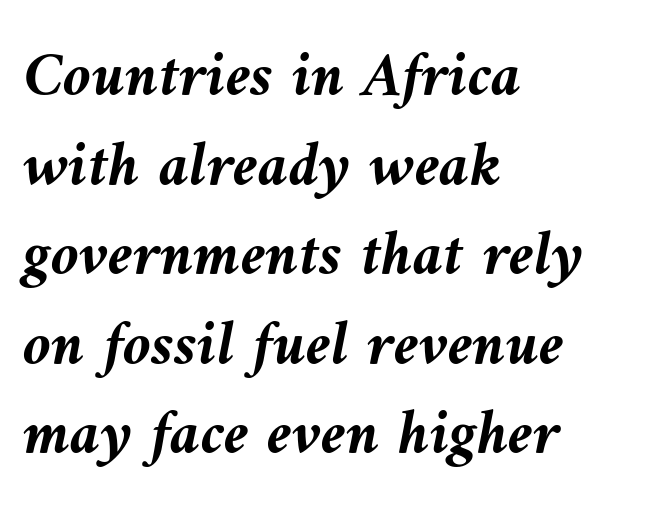
The letterforms sit shoulder to shoulder at normal distance. Rows of type keep a routine distance in the vertical direction. Note the varied advance widths — an 'i' is clearly narrower than an 'm'. Decoration check: the copy has no underline. A classic flush-left, rag-right setting is used for this passage.
